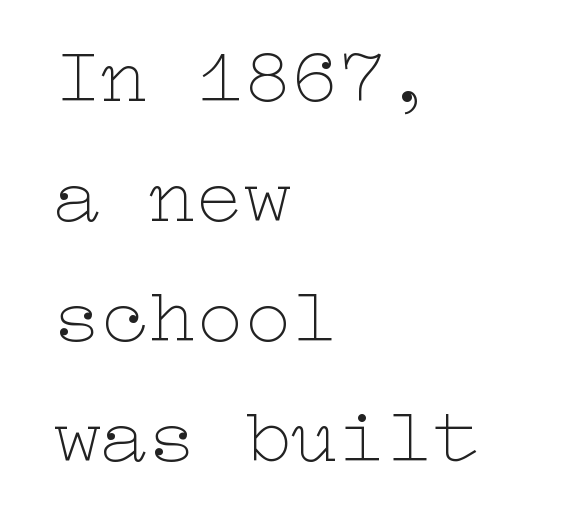
Q: Is the text bold? A: No.
Q: Is the text italic (slanted)? A: No, it is upright.
Q: Is the text underlined? A: No.
Q: How is the paragraph aligned? A: Left-aligned.
Q: Is the spacing between letters normal or unusually wide? A: Normal.
Q: Is the spacing between lines tight, normal or loose? A: Normal.
Q: Width (condensed, normal, or wide)? A: Wide.
Q: Stroke contrast? A: Low.
Q: x-height? A: Medium.
